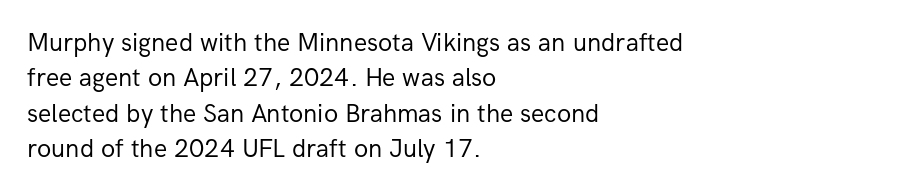
Q: Is the text bold? A: No.
Q: Is the text italic (slanted)? A: No, it is upright.
Q: Is the text underlined? A: No.
Q: How is the paragraph aligned? A: Left-aligned.
Q: Is the spacing between letters normal or unusually wide? A: Normal.
Q: Is the spacing between lines tight, normal or loose? A: Normal.
